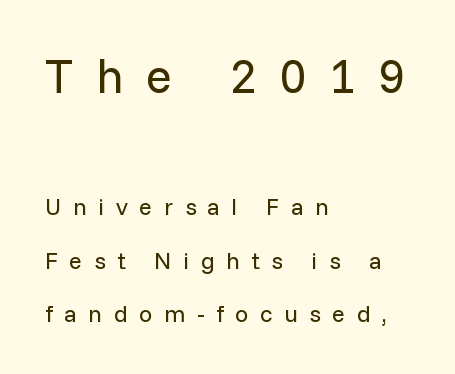
{"serif": "no", "italic": "no", "bold": "no", "weight": "regular", "width": "normal", "stroke_contrast": "low", "x_height": "medium", "monospaced": "no", "underline": "no", "align": "left", "line_spacing": "loose", "line_spacing_ratio": 2.24, "letter_spacing": "wide", "letter_spacing_em": 0.48, "larger_block": "first", "size_ratio": 2.0, "glyph_px": 48}
